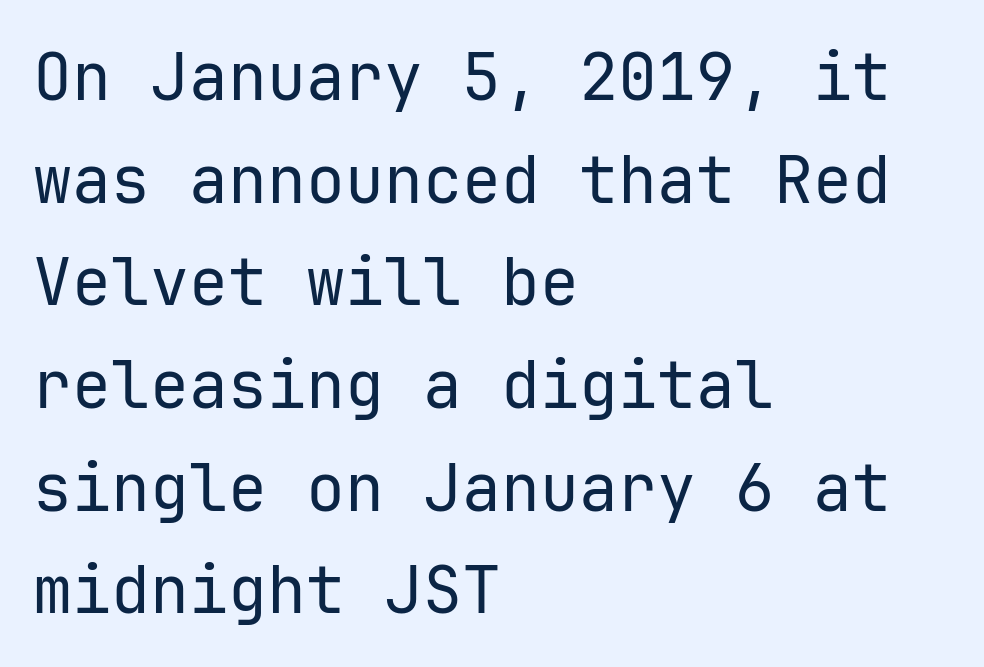
You can tell it's not italic because the verticals are truly vertical. The text block is weighted toward the left margin, trailing off unevenly rightward. Words float on clear page, feet unadorned. These lines are rendered in a fixed-pitch font. The strokes are not fattened; the text isn't bold. Words appear dense and cohesive because spacing is normal.
